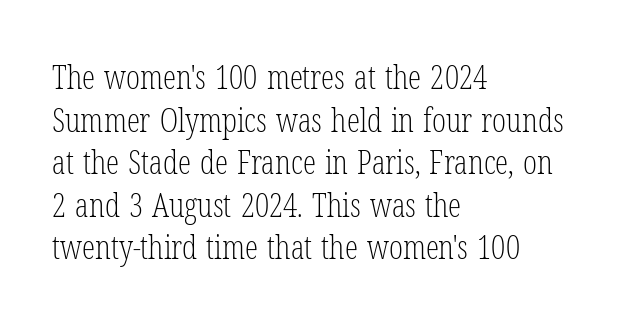
{"serif": "yes", "italic": "no", "bold": "no", "weight": "light", "width": "condensed", "stroke_contrast": "low", "x_height": "medium", "monospaced": "no", "underline": "no", "align": "left", "line_spacing": "normal", "line_spacing_ratio": 1.29, "letter_spacing": "normal", "letter_spacing_em": 0.0, "glyph_px": 33}
